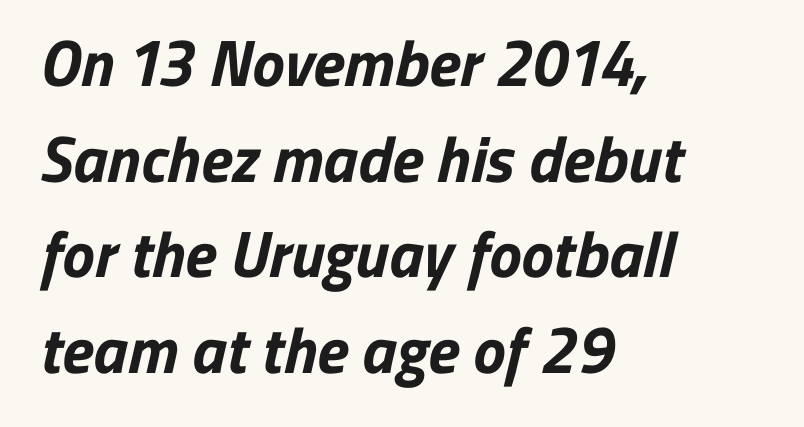
Q: Is the text bold? A: Yes.
Q: Is the typeface a serif or a sans-serif typeface? A: Sans-serif.
Q: Is the text underlined? A: No.
Q: How is the paragraph aligned? A: Left-aligned.
Q: Is the spacing between letters normal or unusually wide? A: Normal.
Q: Is the spacing between lines tight, normal or loose? A: Normal.
Q: Width (condensed, normal, or wide)? A: Normal.
Q: Stroke contrast? A: Low.
Q: x-height? A: Medium.
Q: Monospaced? A: No.
